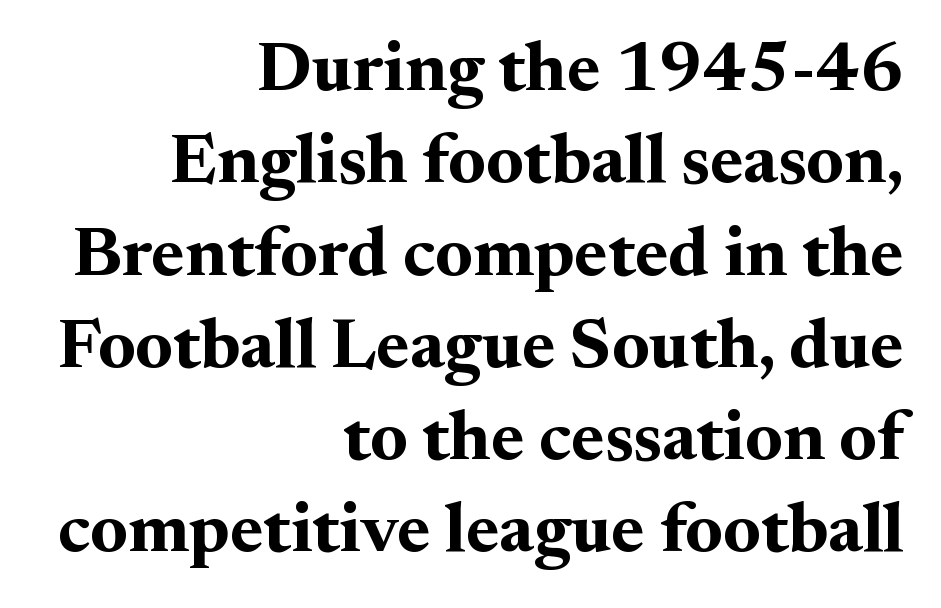
The image shows 71 px bold serif type, upright; set right-aligned, normal line spacing (1.3x), normal letter spacing, not underlined; medium stroke contrast and a small x-height.
